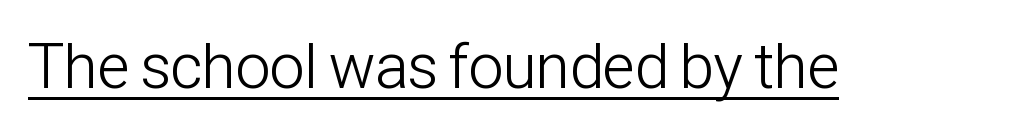
Q: Is the text bold? A: No.
Q: Is the text italic (slanted)? A: No, it is upright.
Q: Is the typeface a serif or a sans-serif typeface? A: Sans-serif.
Q: Is the text underlined? A: Yes.
Q: Is the spacing between letters normal or unusually wide? A: Normal.
Q: Width (condensed, normal, or wide)? A: Condensed.
Q: Stroke contrast? A: Low.
Q: x-height? A: Medium.
Q: Monospaced? A: No.
